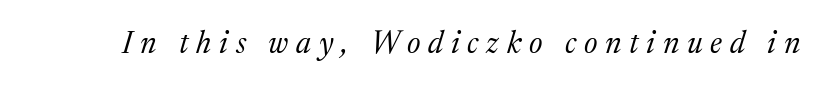
The image shows 31 px regular-weight serif type, italic (leaning right); set unusually wide letter spacing (+0.25 em), not underlined; medium stroke contrast and a medium x-height.
